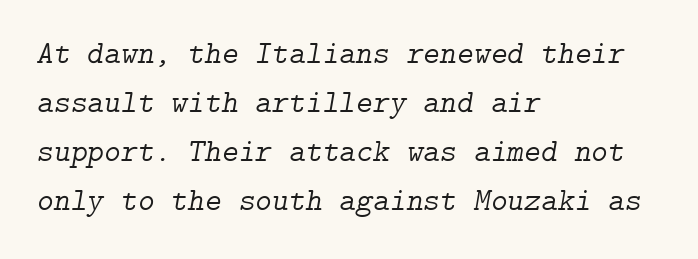
Each word holds together tightly as a unit, with standard inter-letter gaps. Line spacing here is normal. There's an unmistakable incline to the writing here. Any mark beneath the type? The region is blank. Check where the strokes stop: tiny serifs finish them off.
